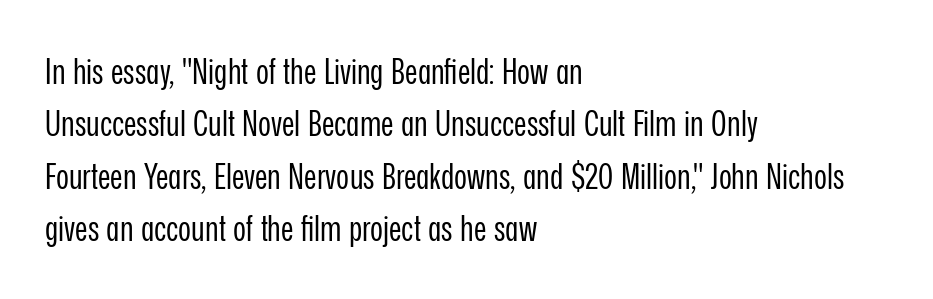
{"serif": "no", "italic": "no", "bold": "no", "weight": "regular", "width": "condensed", "stroke_contrast": "low", "x_height": "medium", "monospaced": "no", "underline": "no", "align": "left", "line_spacing": "normal", "line_spacing_ratio": 1.5, "letter_spacing": "normal", "letter_spacing_em": 0.0, "glyph_px": 35}
